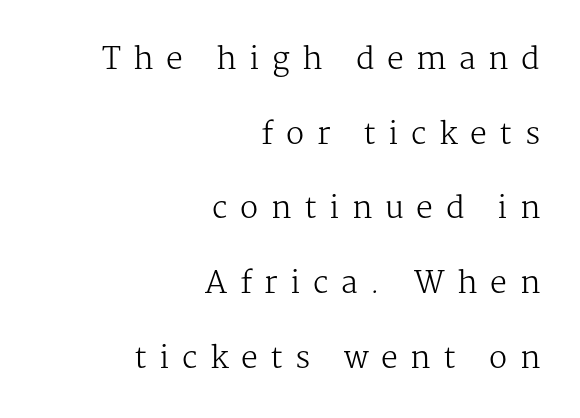
Q: Is the text bold? A: No.
Q: Is the text italic (slanted)? A: No, it is upright.
Q: Is the typeface a serif or a sans-serif typeface? A: Serif.
Q: Is the text underlined? A: No.
Q: How is the paragraph aligned? A: Right-aligned.
Q: Is the spacing between letters normal or unusually wide? A: Unusually wide.
Q: Is the spacing between lines tight, normal or loose? A: Loose.
Q: Width (condensed, normal, or wide)? A: Normal.
Q: Stroke contrast? A: Medium.
Q: x-height? A: Medium.
Q: Monospaced? A: No.
